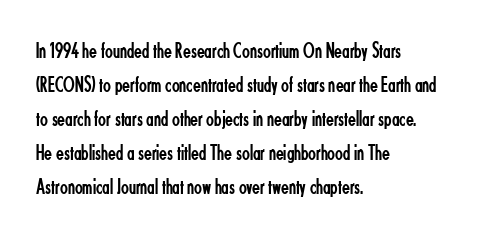
The type sits square on the baseline with zero lean. Stem width sits at or under what a default text font uses. Horizontally, the lines are justified to the leading edge only. This sample keeps an unexceptional amount of space between lines. The space beneath each line is pristine and unruled. There is no visible air inserted between adjacent glyphs.
